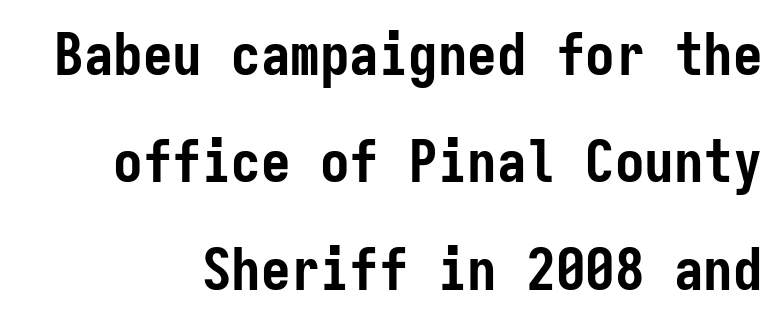
The image shows 59 px semibold, condensed sans-serif type, upright, monospaced; set right-aligned, line spacing 1.82x, normal letter spacing, not underlined; low stroke contrast and a medium x-height.
